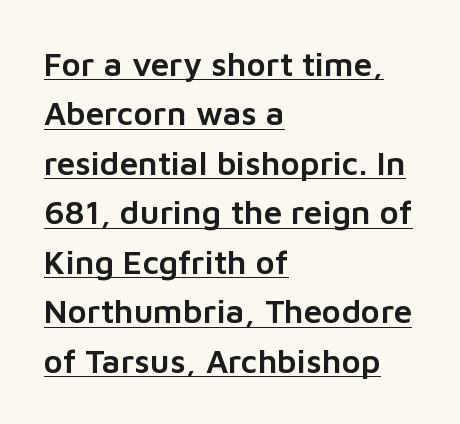
The image shows 33 px sans-serif type, upright; set left-aligned, normal line spacing (1.5x), normal letter spacing, underlined; low stroke contrast and a medium x-height.
